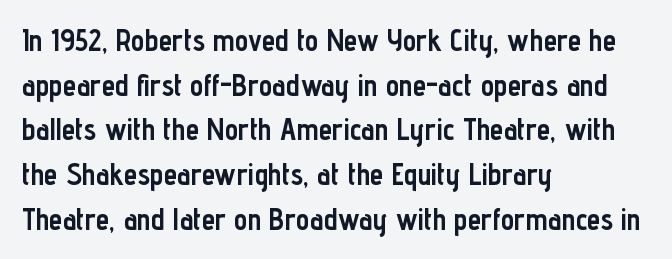
{"serif": "no", "italic": "no", "bold": "yes", "weight": "semibold", "width": "condensed", "stroke_contrast": "low", "x_height": "medium", "monospaced": "no", "underline": "no", "align": "left", "line_spacing": "normal", "line_spacing_ratio": 1.49, "letter_spacing": "normal", "letter_spacing_em": 0.0, "glyph_px": 30}
